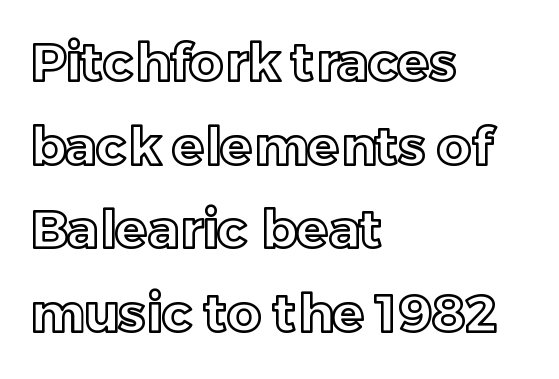
Is there any slant? The stems are plumb. The compositor pushed each line to the left boundary. Varying glyph widths throughout — classic text-font behaviour. The string is rendered with underlining switched off.
